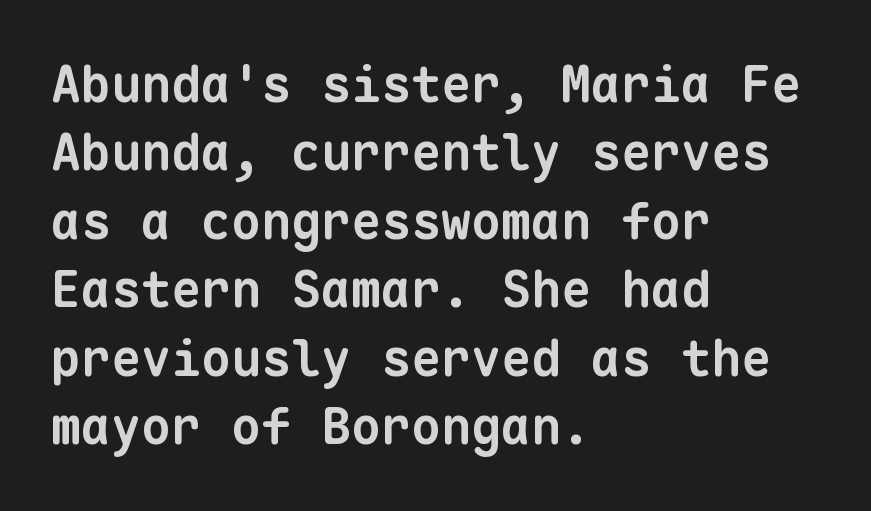
{"serif": "no", "bold": "yes", "weight": "bold", "width": "normal", "stroke_contrast": "low", "x_height": "medium", "monospaced": "yes", "underline": "no", "align": "left", "line_spacing": "normal", "line_spacing_ratio": 1.37, "letter_spacing": "normal", "letter_spacing_em": 0.0, "glyph_px": 50}
